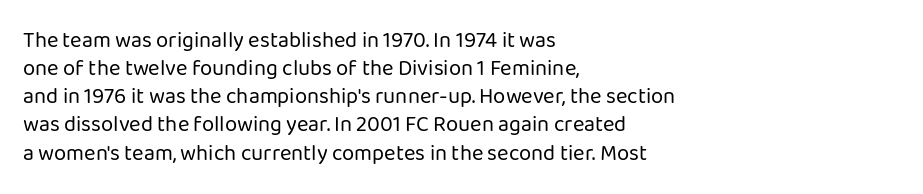
Normally led — the rows are evenly, conventionally spaced. Underlining? Definitely not there. The axis of the letterforms is exactly vertical. The passage is arranged the way most books set body copy — flush left. Default kerning and tracking; the words read as compact shapes.
